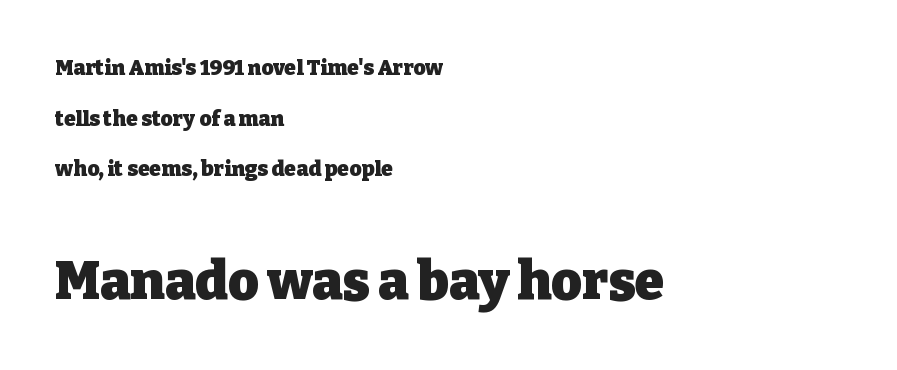
The designer gave the closing block more size than the opening block. Here the designer chose a conventional face with non-uniform glyph widths. Every stem runs plumb, perpendicular to the baseline. These words are printed bold, with thick strokes throughout. Classification — serif.
